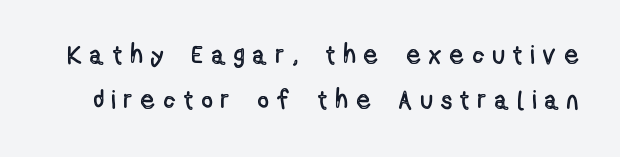
Tracking here is generous; glyphs stand well apart from one another. In terms of posture, this sample is upright. The foot of each line stays bare and open.
